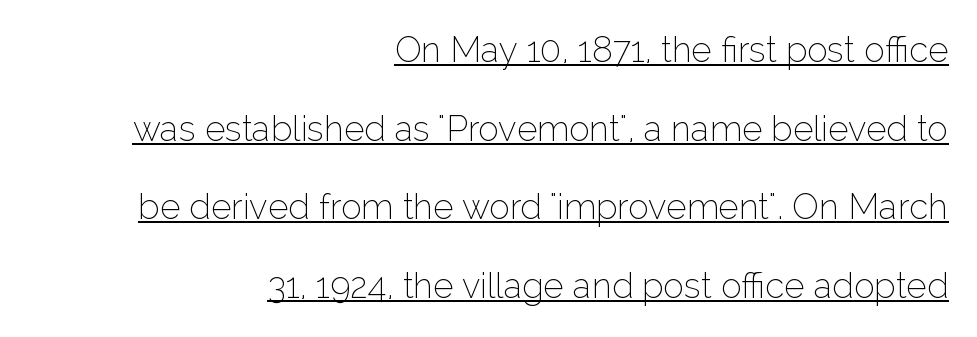
{"serif": "no", "italic": "no", "bold": "no", "weight": "thin", "width": "normal", "stroke_contrast": "low", "x_height": "medium", "monospaced": "no", "underline": "yes", "align": "right", "line_spacing": "loose", "line_spacing_ratio": 2.25, "letter_spacing": "normal", "letter_spacing_em": 0.0, "glyph_px": 35}
